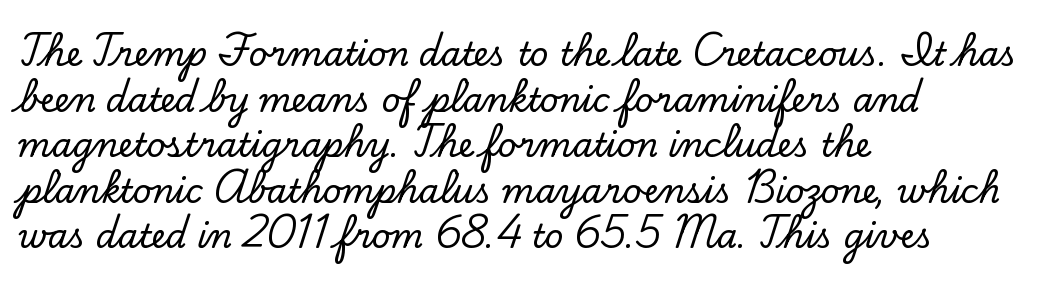
The image shows 33 px serif type; set left-aligned, normal line spacing (1.38x), normal letter spacing, not underlined; low stroke contrast and a small x-height.
